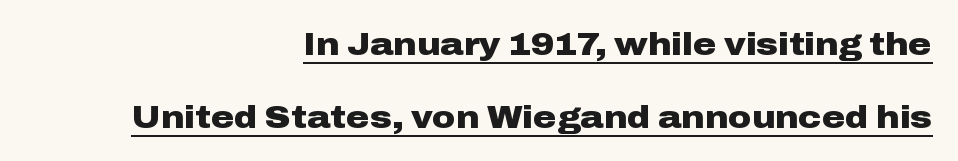
Q: Is the text bold? A: Yes.
Q: Is the text italic (slanted)? A: No, it is upright.
Q: Is the typeface a serif or a sans-serif typeface? A: Sans-serif.
Q: Is the text underlined? A: Yes.
Q: How is the paragraph aligned? A: Right-aligned.
Q: Is the spacing between letters normal or unusually wide? A: Normal.
Q: Is the spacing between lines tight, normal or loose? A: Loose.
Q: Width (condensed, normal, or wide)? A: Wide.
Q: Stroke contrast? A: Low.
Q: x-height? A: Medium.
Q: Monospaced? A: No.
